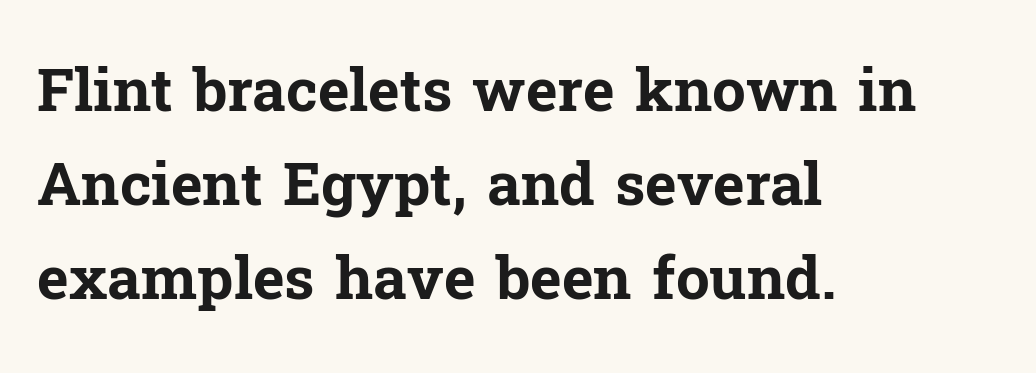
The image shows 60 px bold serif type, upright; set left-aligned, normal line spacing (1.57x), normal letter spacing, not underlined; low stroke contrast and a medium x-height.
